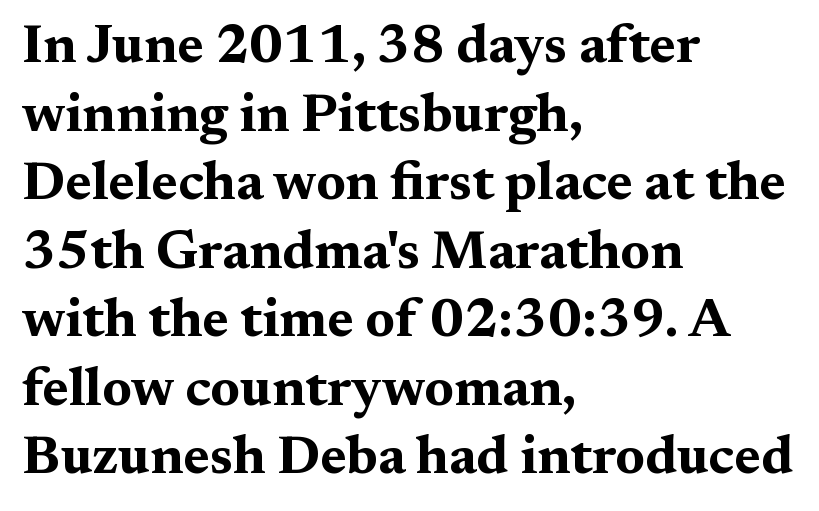
The space directly below the letters is spotless. Words appear dense and cohesive because spacing is normal. Rendered with straight, roman letterforms. This block has exactly the height ordinary leading produces. Spacing verdict: proportional, widths tailored to each character. Compared with an ordinary text face, these strokes are far heavier — a full bold.
